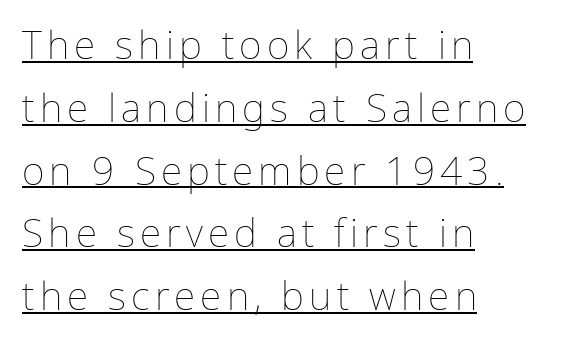
{"italic": "no", "bold": "no", "weight": "thin", "width": "normal", "stroke_contrast": "low", "x_height": "medium", "monospaced": "no", "underline": "yes", "align": "left", "line_spacing": "normal", "line_spacing_ratio": 1.61, "glyph_px": 39}
